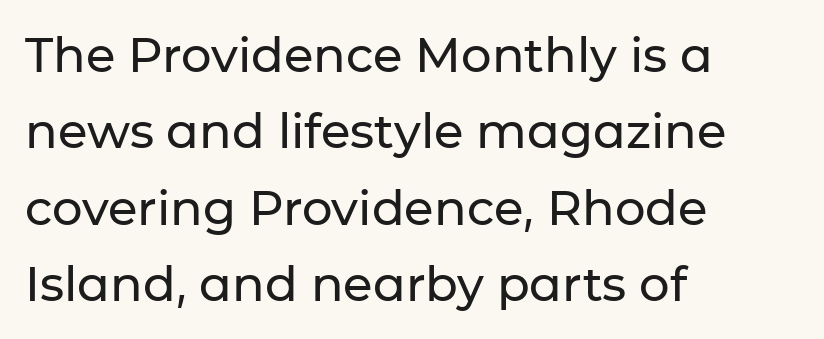
Each letter keeps its own natural width here, so spacing adapts to shape. Visually the block forms a straight wall on the left and a jagged coastline on the right. Examine the stroke ends and you'll find no serifs. Notice how the stems are strictly vertical — no italics here.
